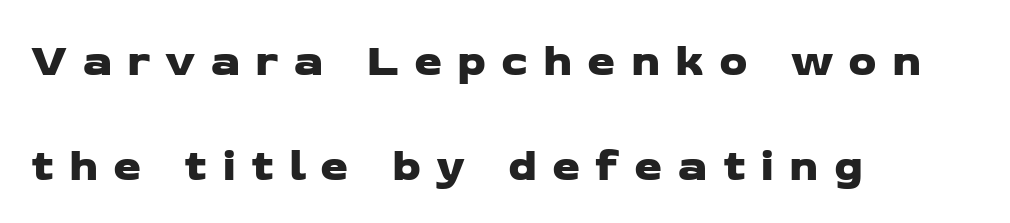
This sample uses expanded letter spacing, leaving extra air between glyphs. Do the characters align in a grid? No, the font is proportional. The passage is arranged the way most books set body copy — flush left. Lines of text with bare space underneath.
